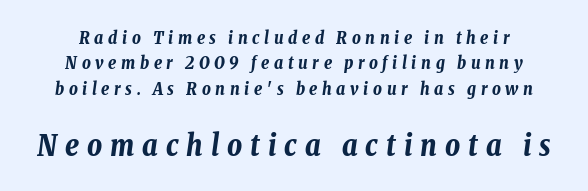
The image shows 29 px bold, condensed type, italic (leaning right); set normal line spacing (1.5x), unusually wide letter spacing (+0.27 em), not underlined; the second (bottom) block is 1.71x larger; low stroke contrast and a medium x-height.
